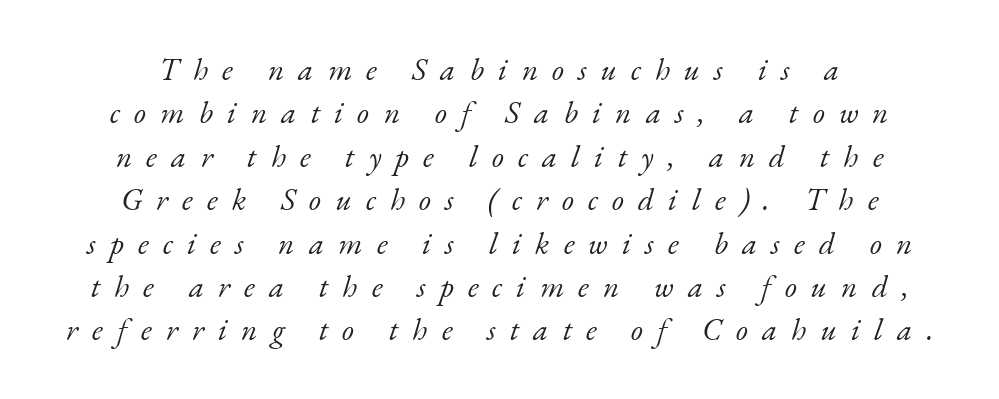
The typography opts for an oblique posture over an upright one. Spacing verdict: proportional, widths tailored to each character. Just letters on the line, the space beneath them empty. The letters are spread apart with noticeably loose tracking.
